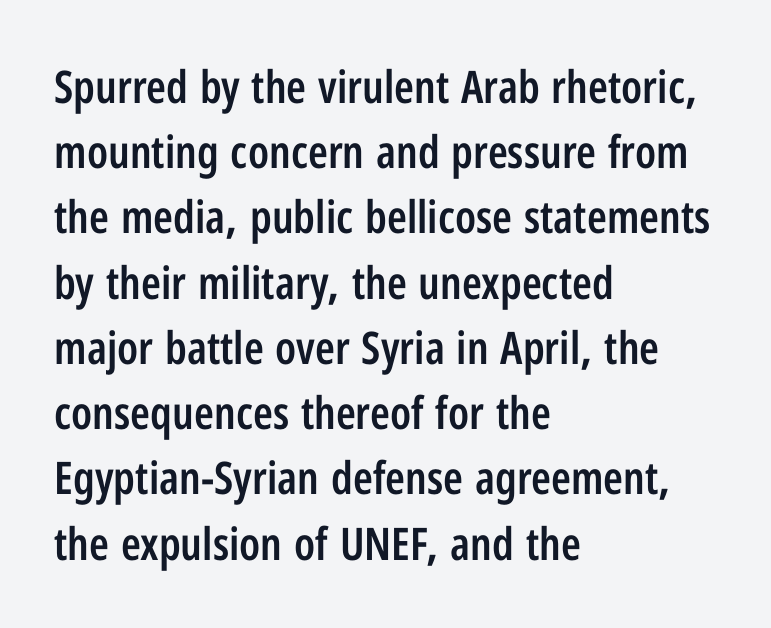
{"serif": "no", "italic": "no", "bold": "semi", "weight": "semibold", "width": "condensed", "stroke_contrast": "low", "x_height": "medium", "monospaced": "no", "underline": "no", "align": "left", "line_spacing": "normal", "line_spacing_ratio": 1.45, "letter_spacing": "normal", "letter_spacing_em": 0.0, "glyph_px": 45}
